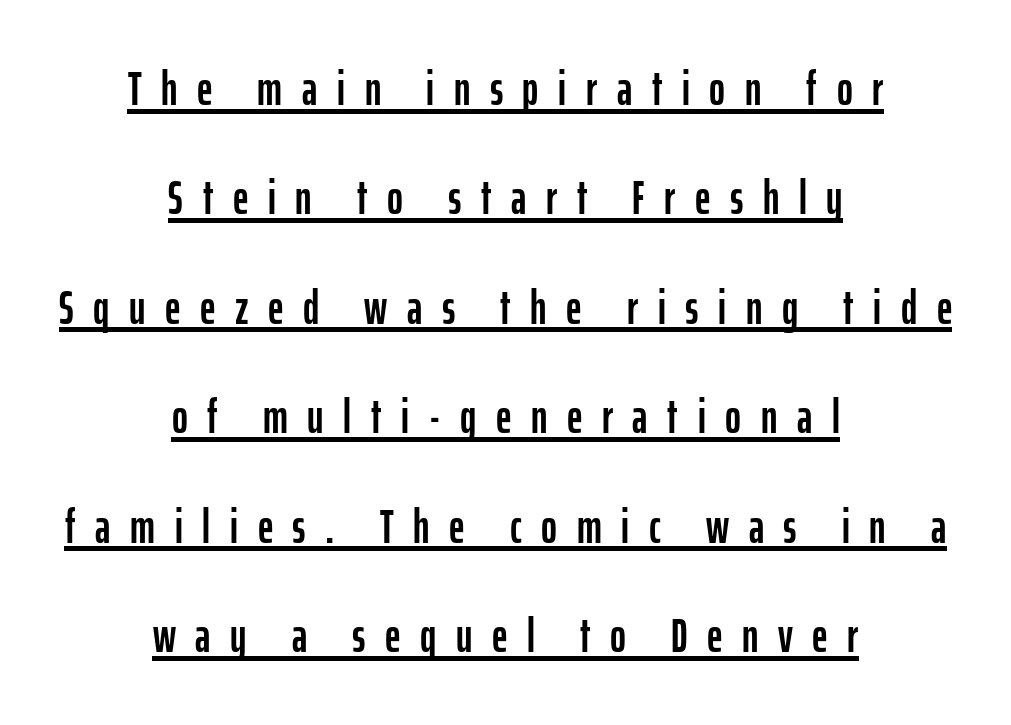
Q: Is the text italic (slanted)? A: No, it is upright.
Q: Is the typeface a serif or a sans-serif typeface? A: Sans-serif.
Q: Is the text underlined? A: Yes.
Q: How is the paragraph aligned? A: Centered.
Q: Is the spacing between letters normal or unusually wide? A: Unusually wide.
Q: Is the spacing between lines tight, normal or loose? A: Loose.
Q: Width (condensed, normal, or wide)? A: Condensed.
Q: Stroke contrast? A: Low.
Q: x-height? A: Medium.
Q: Monospaced? A: No.
